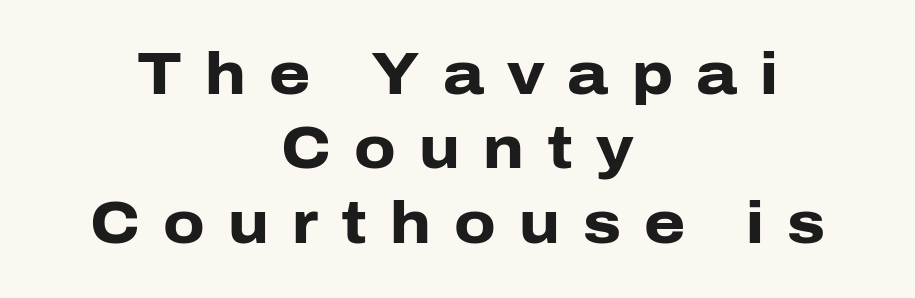
Q: Is the text bold? A: Yes.
Q: Is the text italic (slanted)? A: No, it is upright.
Q: Is the typeface a serif or a sans-serif typeface? A: Sans-serif.
Q: Is the text underlined? A: No.
Q: How is the paragraph aligned? A: Centered.
Q: Is the spacing between letters normal or unusually wide? A: Unusually wide.
Q: Is the spacing between lines tight, normal or loose? A: Normal.
Q: Width (condensed, normal, or wide)? A: Normal.
Q: Stroke contrast? A: Low.
Q: x-height? A: Medium.
Q: Monospaced? A: No.
